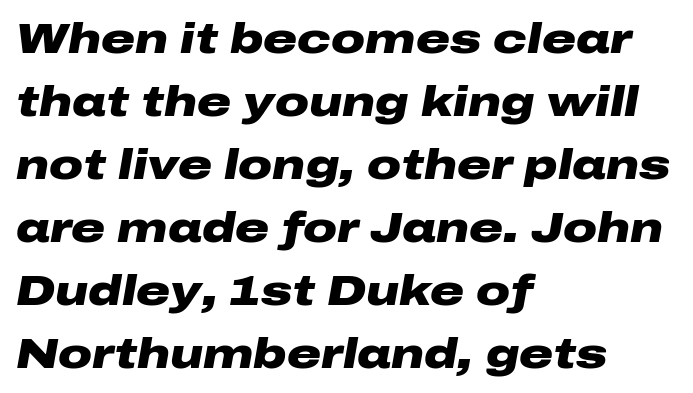
The image shows 42 px heavy, wide type, italic (leaning right); set left-aligned, normal line spacing (1.5x), normal letter spacing, not underlined; low stroke contrast and a medium x-height.
